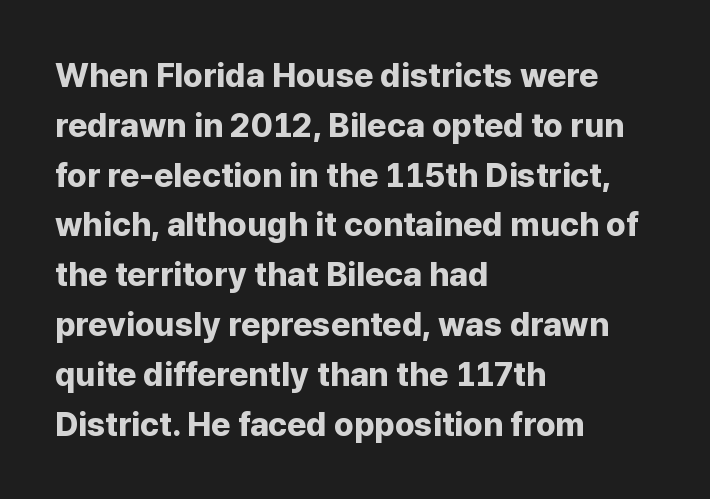
{"serif": "no", "italic": "no", "bold": "yes", "weight": "bold", "width": "normal", "stroke_contrast": "low", "x_height": "medium", "monospaced": "no", "underline": "no", "align": "left", "line_spacing": "normal", "line_spacing_ratio": 1.51, "letter_spacing": "normal", "letter_spacing_em": 0.0, "glyph_px": 33}
